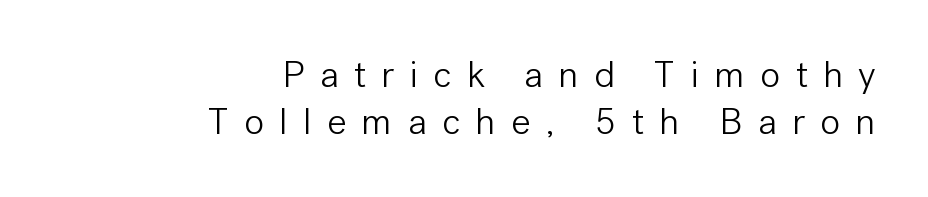
{"serif": "no", "italic": "no", "bold": "no", "weight": "light", "width": "normal", "stroke_contrast": "low", "x_height": "medium", "monospaced": "no", "underline": "no", "align": "right", "line_spacing_ratio": 1.24, "letter_spacing": "wide", "letter_spacing_em": 0.4, "glyph_px": 38}
